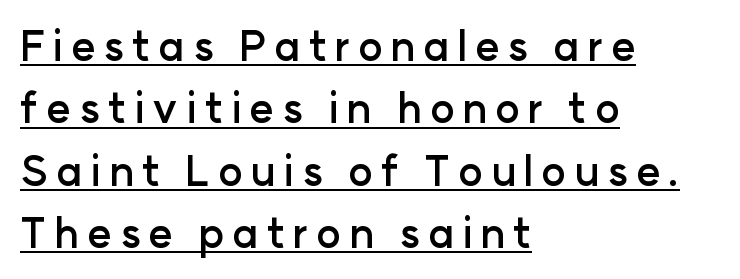
{"serif": "no", "italic": "no", "bold": "yes", "weight": "semibold", "width": "normal", "stroke_contrast": "low", "x_height": "medium", "monospaced": "no", "underline": "yes", "align": "left", "line_spacing": "normal", "line_spacing_ratio": 1.52, "glyph_px": 41}
